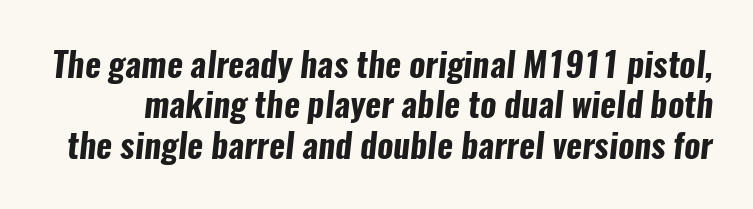
{"serif": "no", "bold": "yes", "weight": "bold", "width": "condensed", "stroke_contrast": "low", "x_height": "medium", "monospaced": "no", "underline": "no", "line_spacing_ratio": 1.19, "letter_spacing": "normal", "letter_spacing_em": 0.0, "glyph_px": 34}
